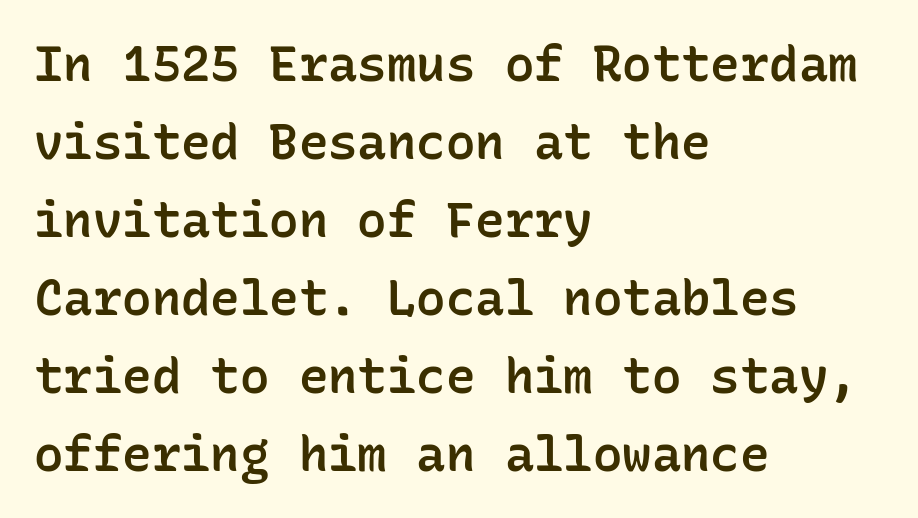
{"serif": "no", "italic": "no", "bold": "semi", "weight": "semibold", "width": "normal", "stroke_contrast": "low", "x_height": "medium", "monospaced": "yes", "underline": "no", "align": "left", "line_spacing": "normal", "line_spacing_ratio": 1.59, "letter_spacing": "normal", "letter_spacing_em": 0.0, "glyph_px": 49}
